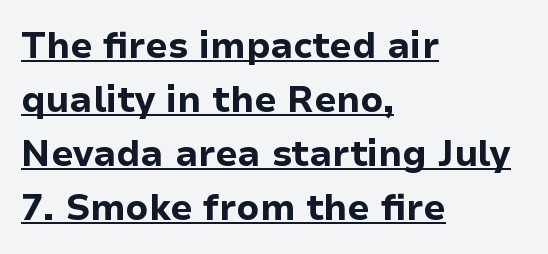
Posture: upright roman. Glyph-to-glyph distance matches everyday printed text. Thick stems and heavy bowls — unmistakably bold. Does a line run under the words? Yes, clearly. Leftover space on each line is placed entirely after the last word. The passage shown is typed in a proportional face where columns would drift.
